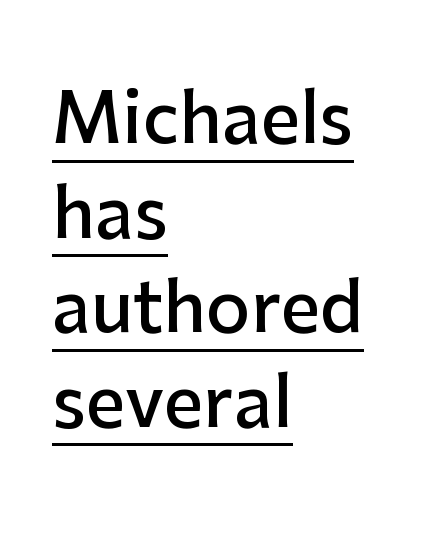
Q: Is the text bold? A: Semi-bold.
Q: Is the text italic (slanted)? A: No, it is upright.
Q: Is the typeface a serif or a sans-serif typeface? A: Sans-serif.
Q: Is the text underlined? A: Yes.
Q: How is the paragraph aligned? A: Left-aligned.
Q: Is the spacing between letters normal or unusually wide? A: Normal.
Q: Is the spacing between lines tight, normal or loose? A: Normal.
Q: Width (condensed, normal, or wide)? A: Normal.
Q: Stroke contrast? A: Low.
Q: x-height? A: Medium.
Q: Monospaced? A: No.
